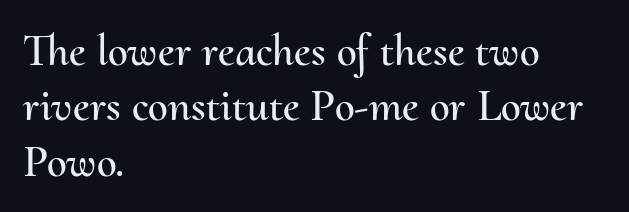
When letters stand straight like this, we call the style roman or upright. The gap between lines stays unmarked. Short and long lines alike share a common starting point at left. Spacing between characters is what you'd get straight out of the box. Think of a printed novel: that variable character pitch is what you see here.
